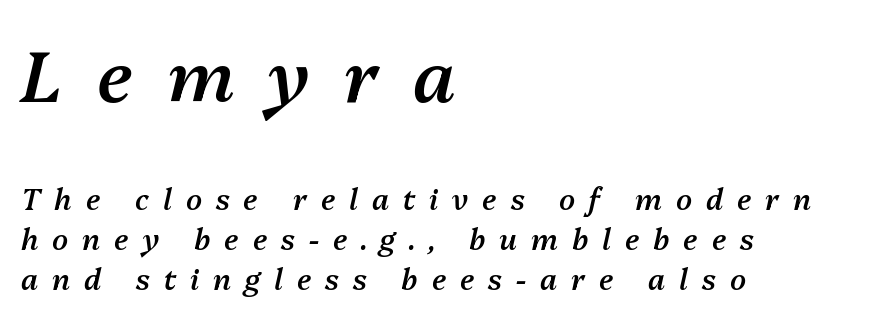
Q: Is the text bold? A: Semi-bold.
Q: Is the text italic (slanted)? A: Yes, it leans right by about 13 degrees.
Q: Is the text underlined? A: No.
Q: How is the paragraph aligned? A: Left-aligned.
Q: Is the spacing between letters normal or unusually wide? A: Unusually wide.
Q: Is the spacing between lines tight, normal or loose? A: Normal.
Q: Which block of text is set in a larger size, the first (top) or the second (bottom)? A: The first (top) one.
Q: Width (condensed, normal, or wide)? A: Normal.
Q: Stroke contrast? A: Medium.
Q: x-height? A: Medium.
Q: Monospaced? A: No.
